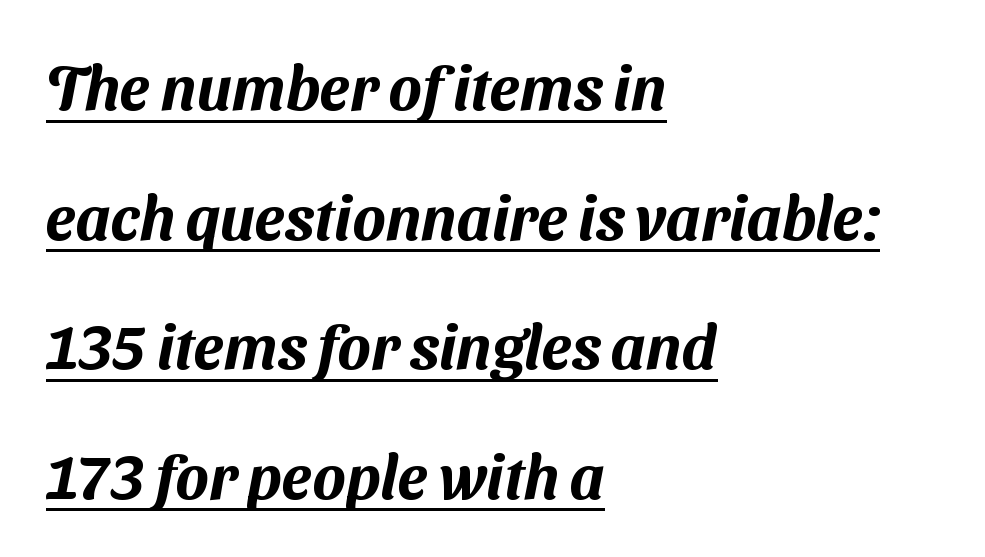
Q: Is the typeface a serif or a sans-serif typeface? A: Sans-serif.
Q: Is the text underlined? A: Yes.
Q: How is the paragraph aligned? A: Left-aligned.
Q: Is the spacing between letters normal or unusually wide? A: Normal.
Q: Is the spacing between lines tight, normal or loose? A: Loose.
Q: Width (condensed, normal, or wide)? A: Normal.
Q: Stroke contrast? A: Medium.
Q: x-height? A: Medium.
Q: Monospaced? A: No.
